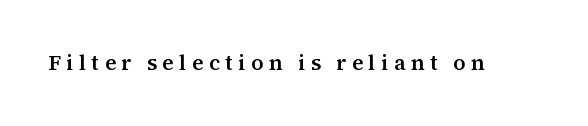
Q: Is the text italic (slanted)? A: No, it is upright.
Q: Is the text underlined? A: No.
Q: Is the spacing between letters normal or unusually wide? A: Unusually wide.
